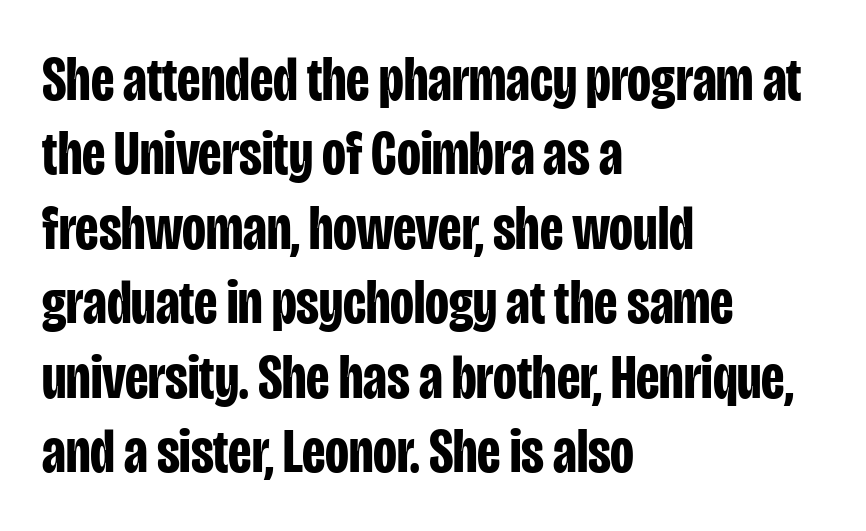
{"serif": "no", "italic": "no", "bold": "yes", "weight": "bold", "width": "condensed", "stroke_contrast": "low", "x_height": "large", "monospaced": "no", "underline": "no", "align": "left", "line_spacing_ratio": 1.2, "letter_spacing": "normal", "letter_spacing_em": 0.0, "glyph_px": 62}
